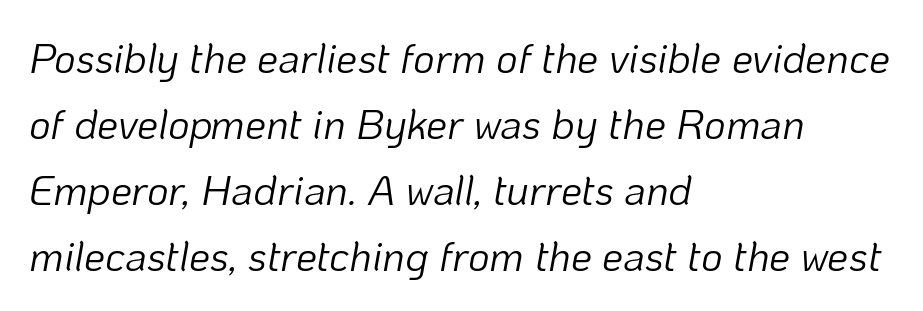
Q: Is the text bold? A: No.
Q: Is the text italic (slanted)? A: Yes, it leans right by about 10 degrees.
Q: Is the text underlined? A: No.
Q: How is the paragraph aligned? A: Left-aligned.
Q: Is the spacing between letters normal or unusually wide? A: Normal.
Q: Is the spacing between lines tight, normal or loose? A: Normal.
Q: Width (condensed, normal, or wide)? A: Normal.
Q: Stroke contrast? A: Low.
Q: x-height? A: Medium.
Q: Monospaced? A: No.
